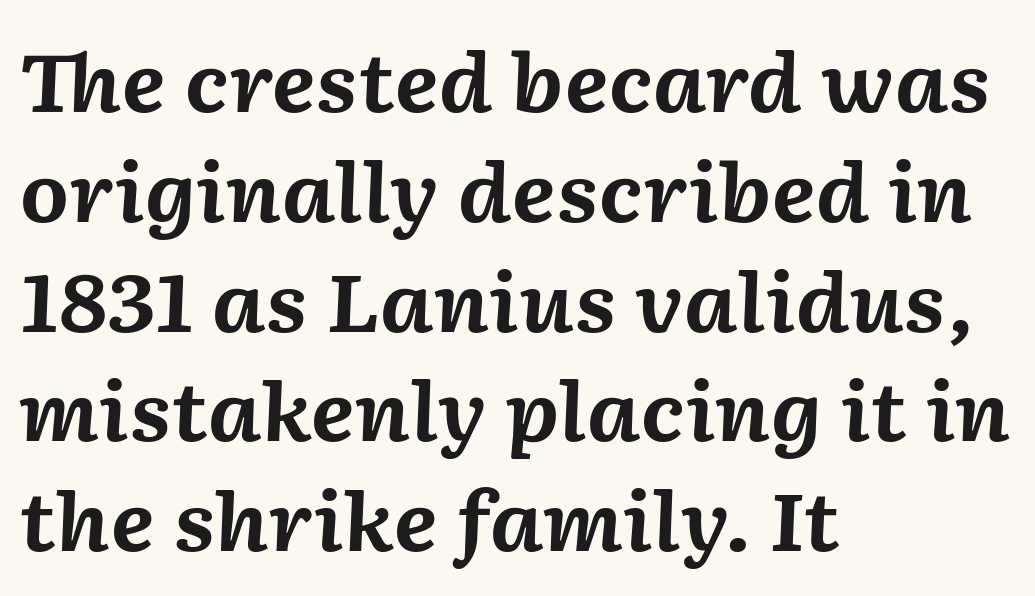
The glyphs have the mass of a bold cut. A clean baseline with only descenders dipping below it. The passage shown is typed in a proportional face where columns would drift. Characters are canted at an angle relative to the baseline's perpendicular.
